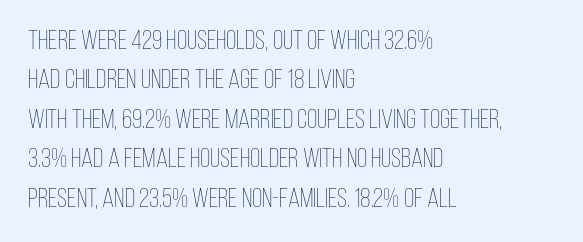
{"italic": "no", "bold": "no", "underline": "no", "align": "left", "line_spacing": "normal", "line_spacing_ratio": 1.46, "letter_spacing": "normal", "letter_spacing_em": 0.0, "glyph_px": 27}
